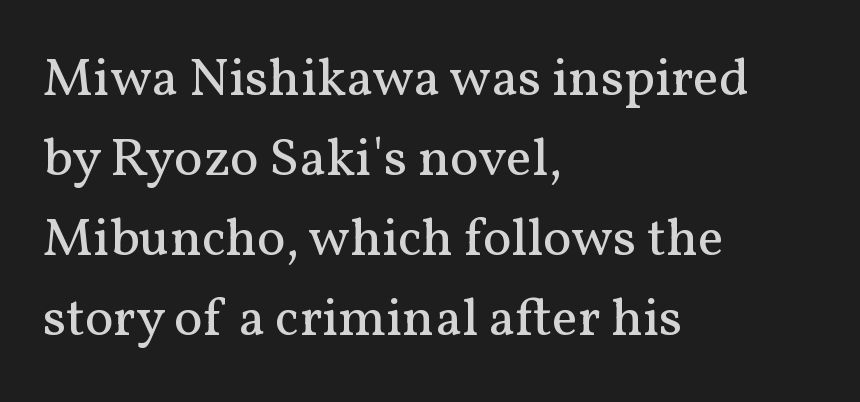
You can tell it's not italic because the verticals are truly vertical. In CSS terms this would be text-align: left. The line-height multiplier appears to be the usual default. You could not count columns in this text — the font is proportionally spaced.
